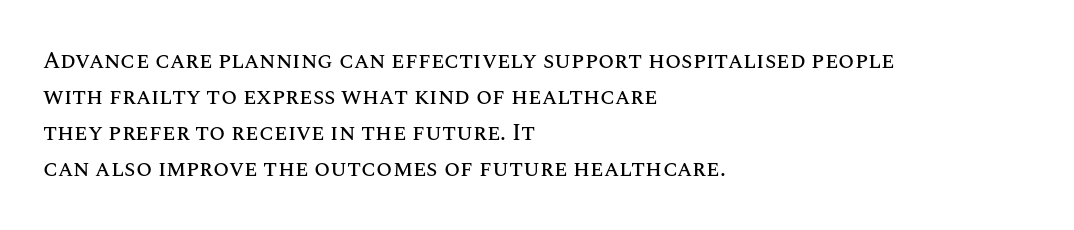
The image shows 23 px text type, upright; set left-aligned, normal line spacing (1.56x), normal letter spacing, not underlined.
